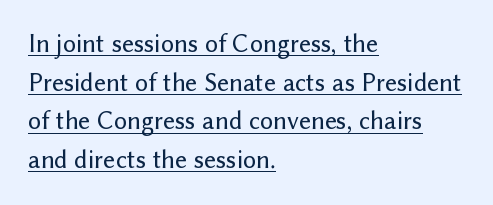
The image shows 26 px text type, upright; set left-aligned, normal line spacing (1.49x), normal letter spacing, underlined.
